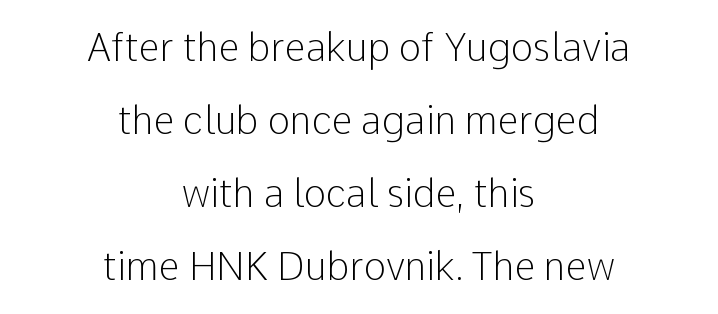
Q: Is the text bold? A: No.
Q: Is the text italic (slanted)? A: No, it is upright.
Q: Is the typeface a serif or a sans-serif typeface? A: Sans-serif.
Q: Is the text underlined? A: No.
Q: How is the paragraph aligned? A: Centered.
Q: Is the spacing between letters normal or unusually wide? A: Normal.
Q: Is the spacing between lines tight, normal or loose? A: Loose.
Q: Width (condensed, normal, or wide)? A: Normal.
Q: Stroke contrast? A: Low.
Q: x-height? A: Medium.
Q: Monospaced? A: No.
